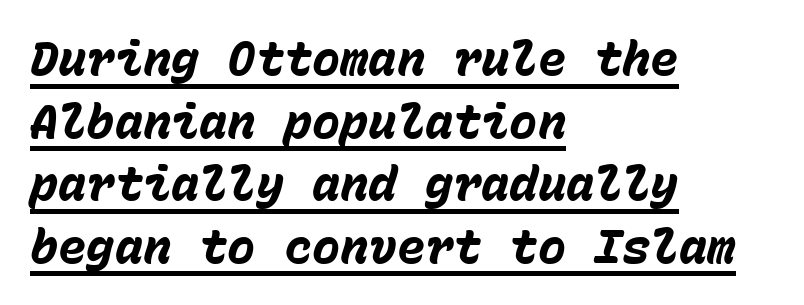
Q: Is the text bold? A: Yes.
Q: Is the text italic (slanted)? A: Yes, it leans right by about 15 degrees.
Q: Is the text underlined? A: Yes.
Q: How is the paragraph aligned? A: Left-aligned.
Q: Is the spacing between letters normal or unusually wide? A: Normal.
Q: Is the spacing between lines tight, normal or loose? A: Normal.
Q: Width (condensed, normal, or wide)? A: Normal.
Q: Stroke contrast? A: Low.
Q: x-height? A: Medium.
Q: Monospaced? A: Yes.
